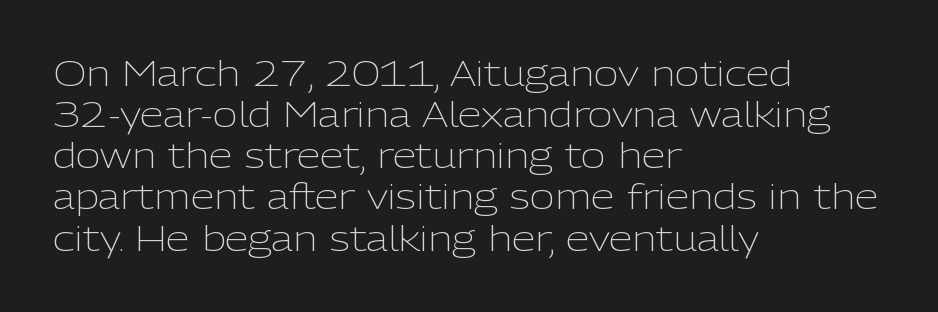
Serifs: no, the terminals of the letterforms are clean. The glyphs are unaccompanied by any horizontal stroke below them. The paragraph has a hard left edge and a soft right edge. Upright lettering throughout. These glyphs show unthickened strokes, regular width or finer.
